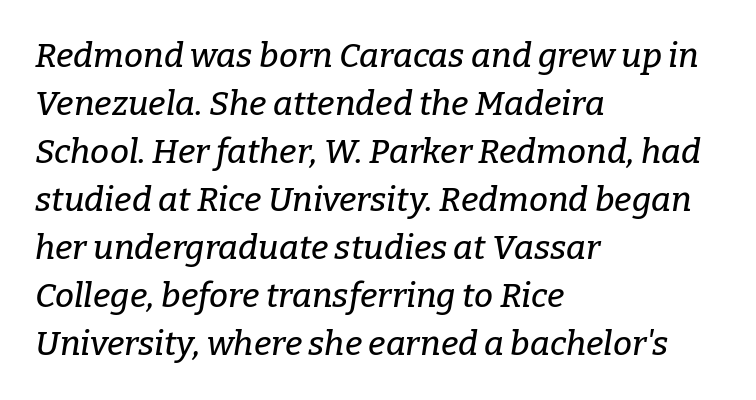
{"serif": "yes", "italic": "yes", "lean": "right", "slant_degrees": 9, "width": "normal", "stroke_contrast": "low", "x_height": "medium", "monospaced": "no", "underline": "no", "align": "left", "line_spacing": "normal", "line_spacing_ratio": 1.41, "letter_spacing": "normal", "letter_spacing_em": 0.0, "glyph_px": 34}
